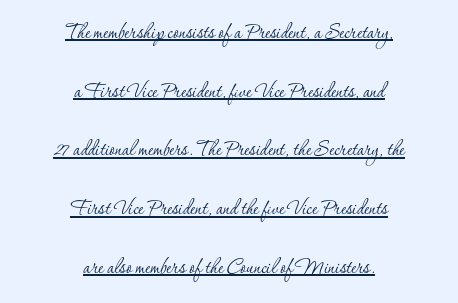
Inter-character spacing is left at the font's built-in metrics. The lines are quadded center. This sample carries an underscore along the baseline area. Compared with typical paragraphs, the rows here are farther apart. No heavy texture on the line: the type isn't bold.
